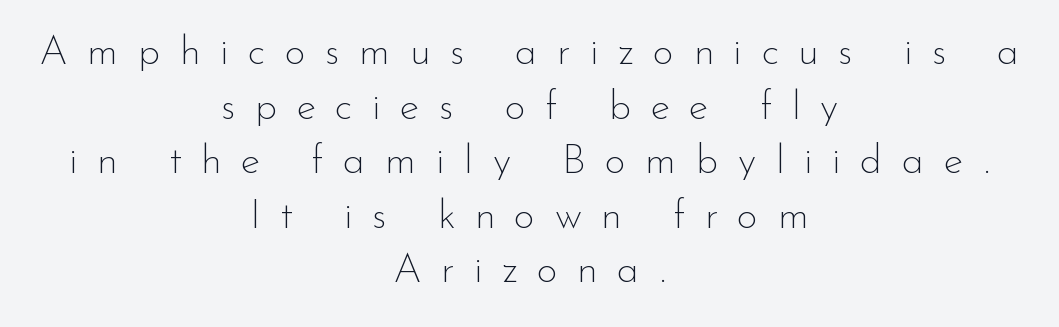
Q: Is the text bold? A: No.
Q: Is the text italic (slanted)? A: No, it is upright.
Q: Is the typeface a serif or a sans-serif typeface? A: Sans-serif.
Q: Is the text underlined? A: No.
Q: How is the paragraph aligned? A: Centered.
Q: Is the spacing between letters normal or unusually wide? A: Unusually wide.
Q: Is the spacing between lines tight, normal or loose? A: Normal.
Q: Width (condensed, normal, or wide)? A: Normal.
Q: Stroke contrast? A: Low.
Q: x-height? A: Small.
Q: Monospaced? A: No.
